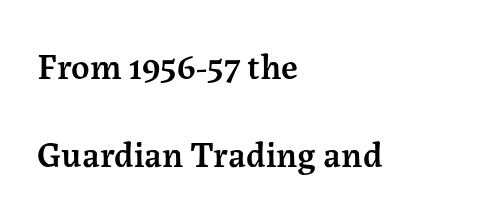
The paragraph has a hard left edge and a soft right edge. Compared with an ordinary text face, these strokes are moderately heavier — a semibold. Each row of text sits above clean, open space. Loosely led — the rows are spread out.
